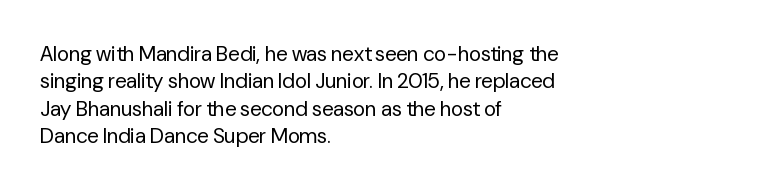
Q: Is the text bold? A: No.
Q: Is the text italic (slanted)? A: No, it is upright.
Q: Is the text underlined? A: No.
Q: How is the paragraph aligned? A: Left-aligned.
Q: Is the spacing between letters normal or unusually wide? A: Normal.
Q: Is the spacing between lines tight, normal or loose? A: Normal.
